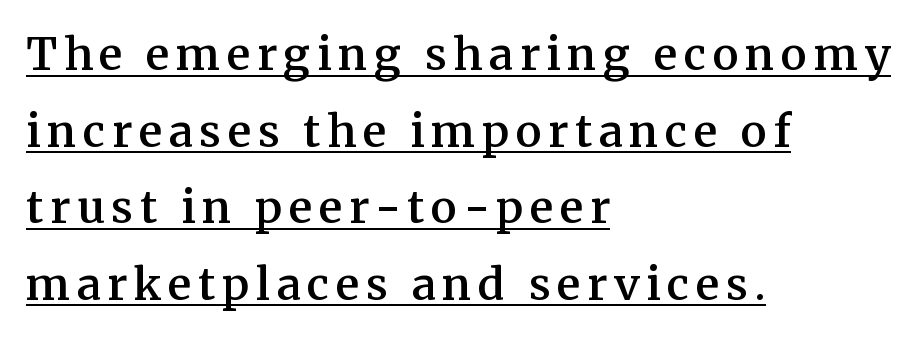
{"serif": "yes", "italic": "no", "bold": "semi", "weight": "semibold", "width": "normal", "stroke_contrast": "medium", "x_height": "medium", "monospaced": "no", "underline": "yes", "align": "left", "line_spacing_ratio": 1.74, "glyph_px": 44}
